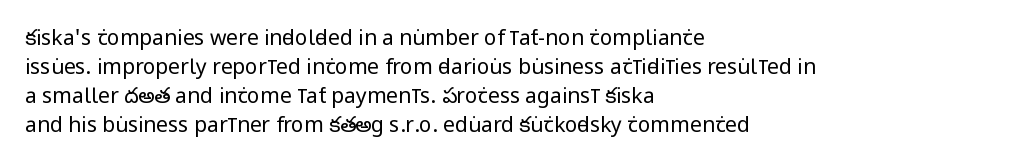
{"italic": "no", "bold": "no", "underline": "no", "align": "left", "line_spacing": "normal", "line_spacing_ratio": 1.38, "letter_spacing": "normal", "letter_spacing_em": 0.0, "glyph_px": 21}
